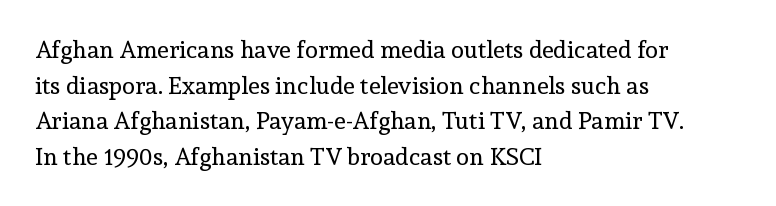
No italicization has been applied; the sample stays upright. Each line starts at the same left margin while the right side varies. Weight: regular or lighter. Compared with typical paragraphs, the rows here are spaced about the same. No extra tracking has been applied to these lines. Any mark beneath the type? The region is blank.
